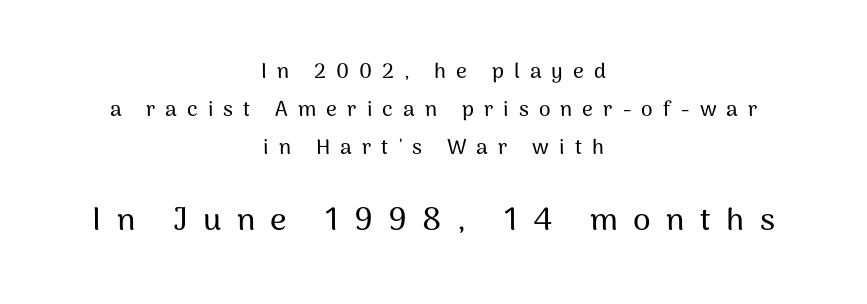
The image shows 32 px sans-serif type, upright; set centered, line spacing 1.82x, unusually wide letter spacing (+0.48 em), not underlined; the second (bottom) block is 1.52x larger; medium stroke contrast and a medium x-height.
